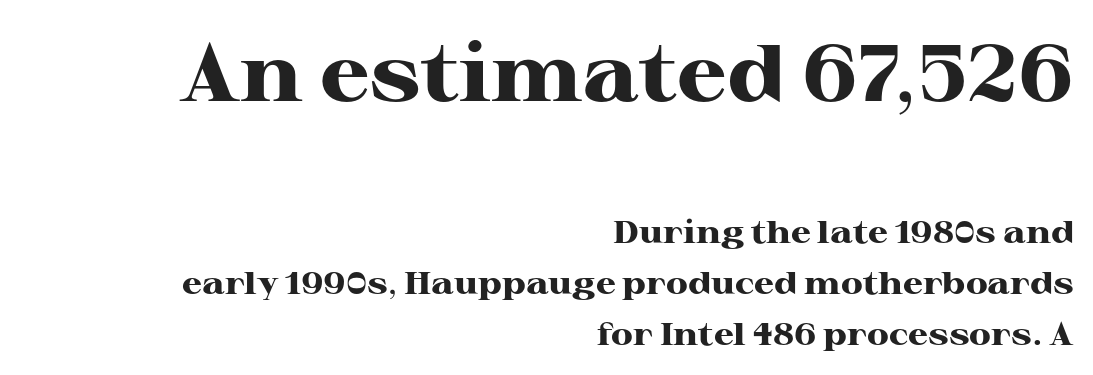
Type style note: has serifs. Here the designer chose a conventional face with non-uniform glyph widths. The gaps between neighbouring characters are ordinary and unremarkable. Does the weight exceed regular? Yes, all the way to bold. Quick note: underline off. The designer left line spacing at the default.
